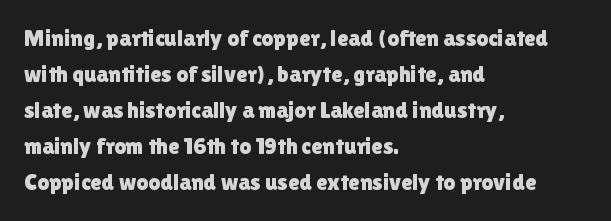
Regular leading. Check under the words: just untouched page. The type is set solid horizontally, with unmodified tracking. The paragraph has a hard left edge and a soft right edge.
